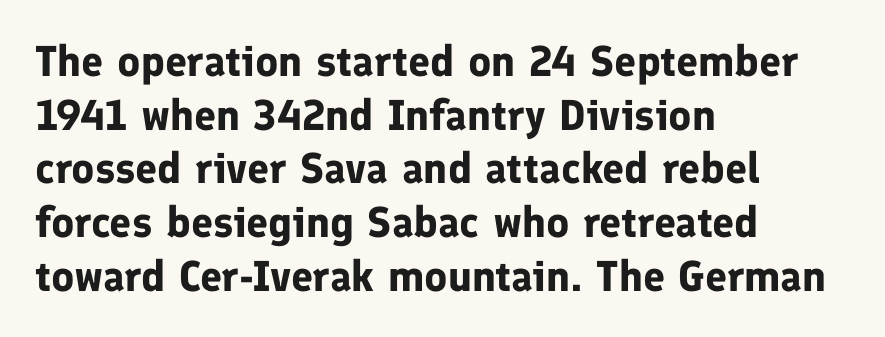
{"serif": "no", "italic": "no", "bold": "yes", "weight": "bold", "width": "normal", "stroke_contrast": "low", "x_height": "medium", "monospaced": "no", "underline": "no", "align": "left", "line_spacing": "normal", "line_spacing_ratio": 1.25, "letter_spacing": "normal", "letter_spacing_em": 0.0, "glyph_px": 43}
